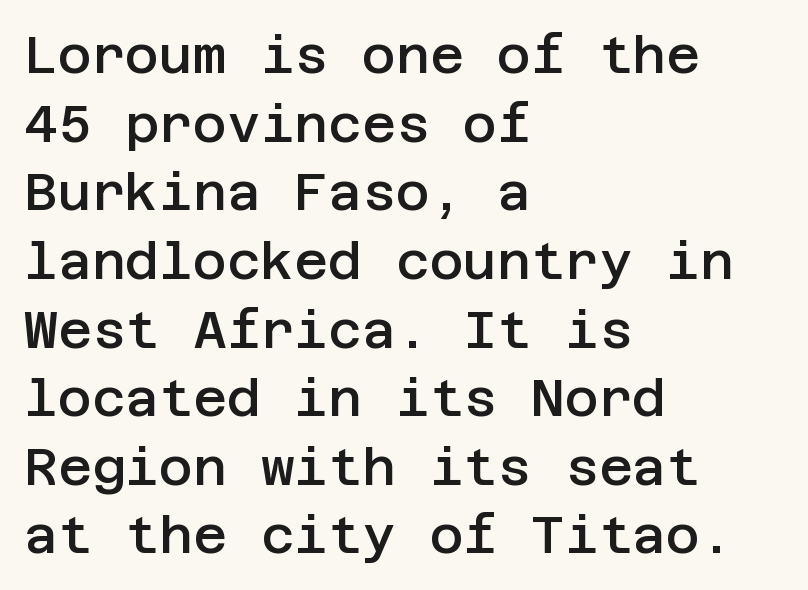
{"serif": "no", "italic": "no", "bold": "semi", "weight": "semibold", "width": "normal", "stroke_contrast": "low", "x_height": "large", "underline": "no", "align": "left", "line_spacing": "normal", "line_spacing_ratio": 1.32, "letter_spacing": "normal", "letter_spacing_em": 0.0, "glyph_px": 52}
